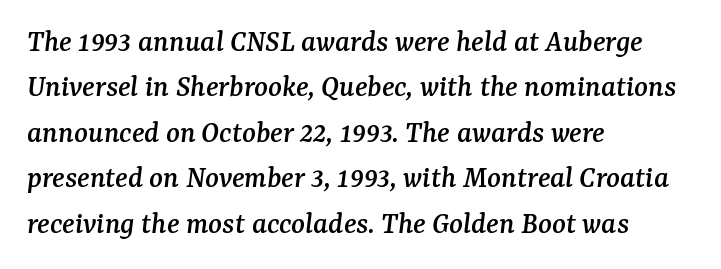
The rag falls on the right side of this text block. Anything drawn beneath the words? Only blank space. These lines keep a tight, regular rhythm from letter to letter. Looks like regular typesetting: each glyph gets only the width it needs. The glyphs look as if they've been sheared to an angle.
